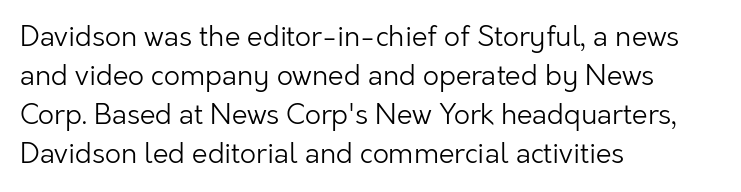
Q: Is the text bold? A: No.
Q: Is the text italic (slanted)? A: No, it is upright.
Q: Is the typeface a serif or a sans-serif typeface? A: Sans-serif.
Q: Is the text underlined? A: No.
Q: How is the paragraph aligned? A: Left-aligned.
Q: Is the spacing between letters normal or unusually wide? A: Normal.
Q: Is the spacing between lines tight, normal or loose? A: Normal.
Q: Width (condensed, normal, or wide)? A: Normal.
Q: Stroke contrast? A: Low.
Q: x-height? A: Medium.
Q: Monospaced? A: No.
